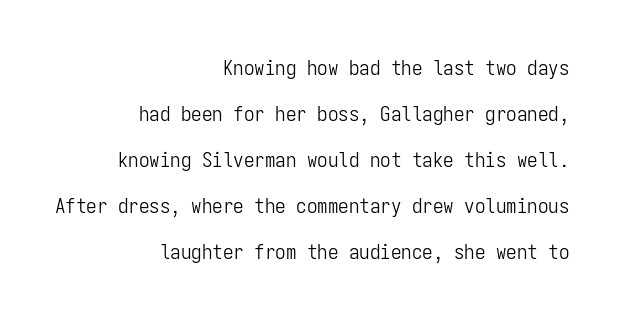
Horizontally, the lines are justified to the trailing edge only. Unmarked baselines from the first word to the last. Look at the tracking — it's just the regular setting, nothing added. The leading is generous, giving the passage an open texture. Unlike italic type, these characters show no tilt at all. A light-to-regular cut is what we see here.
